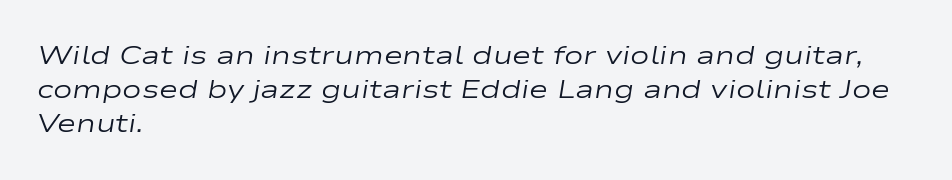
{"italic": "yes", "lean": "right", "slant_degrees": 9, "bold": "no", "underline": "no", "align": "left", "line_spacing": "normal", "line_spacing_ratio": 1.31, "letter_spacing": "normal", "letter_spacing_em": 0.0, "glyph_px": 26}
